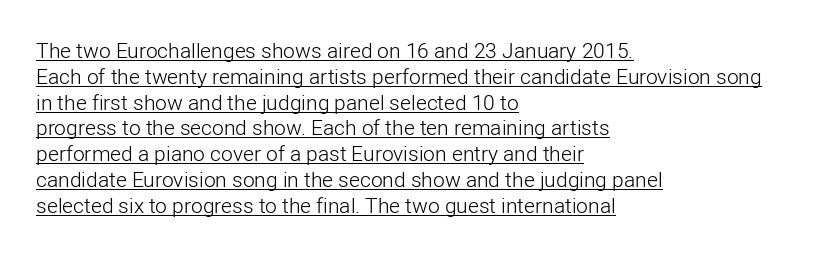
Q: Is the text bold? A: No.
Q: Is the text italic (slanted)? A: No, it is upright.
Q: Is the text underlined? A: Yes.
Q: How is the paragraph aligned? A: Left-aligned.
Q: Is the spacing between letters normal or unusually wide? A: Normal.
